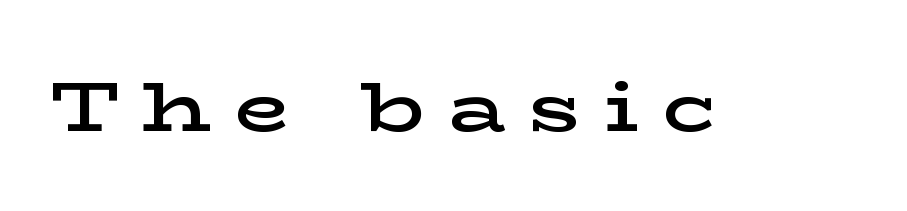
The image shows 71 px semibold, wide serif type, upright; set unusually wide letter spacing (+0.32 em), not underlined; low stroke contrast and a medium x-height.
